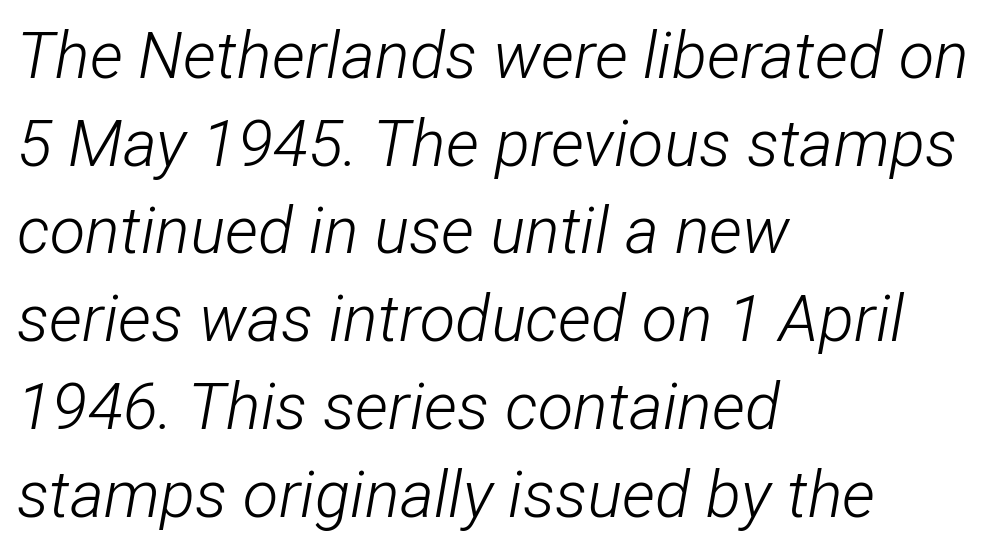
Q: Is the text bold? A: No.
Q: Is the text italic (slanted)? A: Yes, it leans right by about 12 degrees.
Q: Is the text underlined? A: No.
Q: How is the paragraph aligned? A: Left-aligned.
Q: Is the spacing between letters normal or unusually wide? A: Normal.
Q: Is the spacing between lines tight, normal or loose? A: Normal.
Q: Width (condensed, normal, or wide)? A: Condensed.
Q: Stroke contrast? A: Low.
Q: x-height? A: Medium.
Q: Monospaced? A: No.
